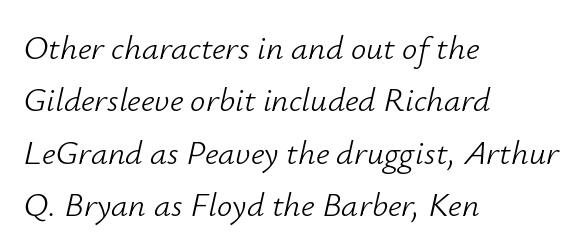
Q: Is the text bold? A: No.
Q: Is the text italic (slanted)? A: Yes, it leans right by about 12 degrees.
Q: Is the text underlined? A: No.
Q: How is the paragraph aligned? A: Left-aligned.
Q: Is the spacing between letters normal or unusually wide? A: Normal.
Q: Is the spacing between lines tight, normal or loose? A: Normal.
Q: Width (condensed, normal, or wide)? A: Normal.
Q: Stroke contrast? A: Low.
Q: x-height? A: Small.
Q: Monospaced? A: No.
